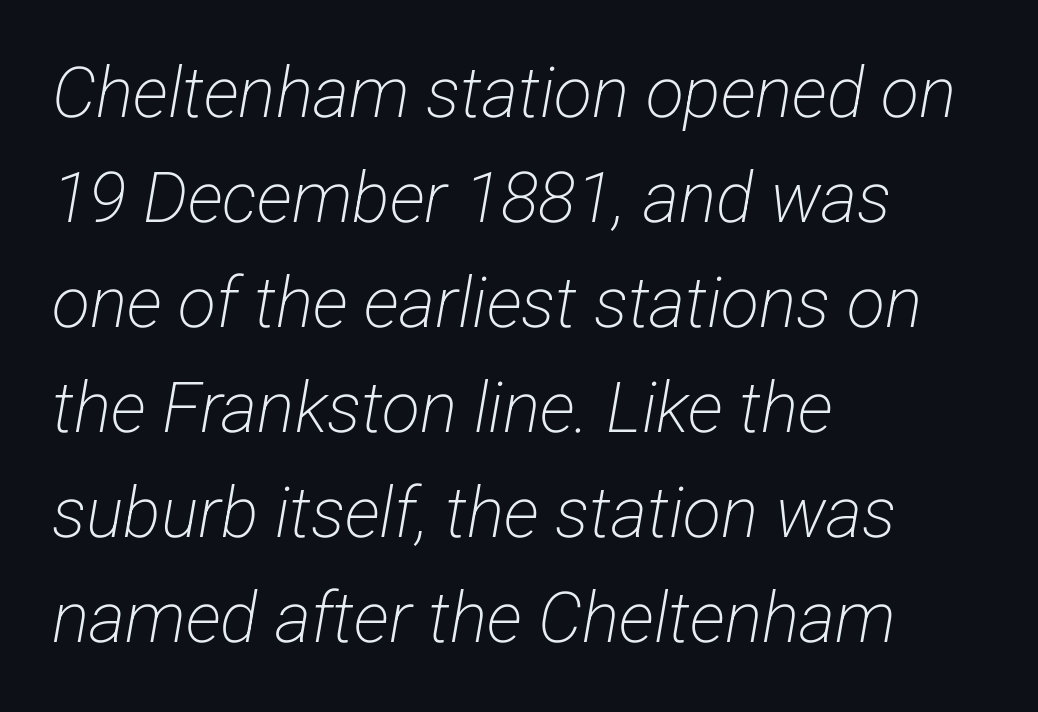
The rendering shows plain stroke endings on the letterforms — a sans-serif design. The line texture is even and compact thanks to regular tracking. Descender tails drop into unmarked territory. Interline gaps are of average width in this sample. Think of a printed novel: that variable character pitch is what you see here. Each line starts at the same left margin while the right side varies.
